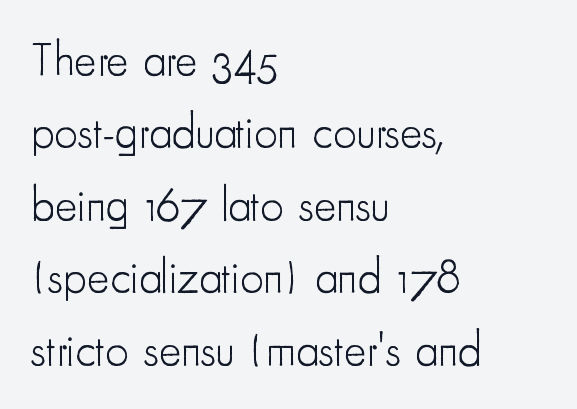
The image shows 47 px light, condensed sans-serif type, upright; set left-aligned, normal line spacing (1.54x), normal letter spacing, not underlined; low stroke contrast and a small x-height.
